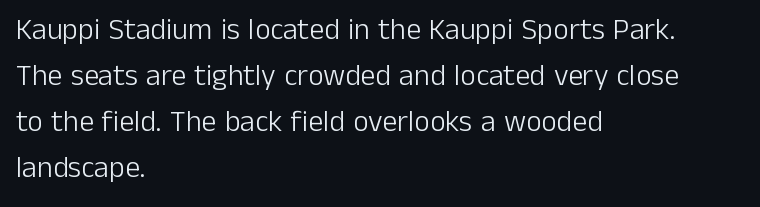
The image shows 30 px light sans-serif type, upright; set left-aligned, normal line spacing (1.53x), normal letter spacing, not underlined; low stroke contrast and a medium x-height.
